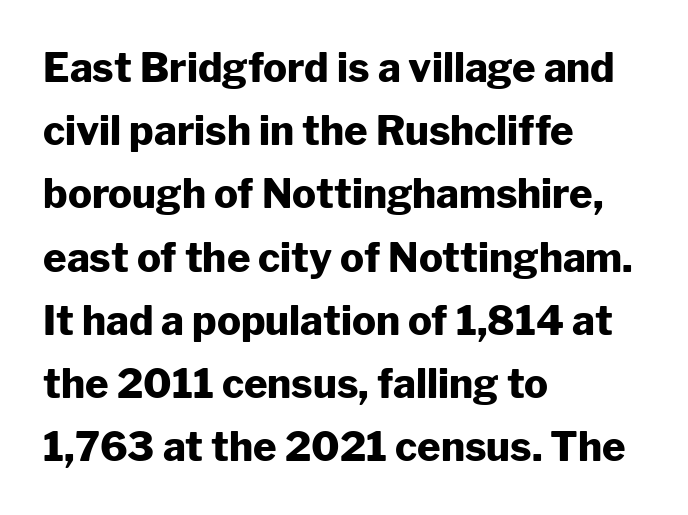
Q: Is the text bold? A: Yes.
Q: Is the text italic (slanted)? A: No, it is upright.
Q: Is the typeface a serif or a sans-serif typeface? A: Sans-serif.
Q: Is the text underlined? A: No.
Q: How is the paragraph aligned? A: Left-aligned.
Q: Is the spacing between letters normal or unusually wide? A: Normal.
Q: Is the spacing between lines tight, normal or loose? A: Normal.
Q: Width (condensed, normal, or wide)? A: Normal.
Q: Stroke contrast? A: Low.
Q: x-height? A: Medium.
Q: Monospaced? A: No.
